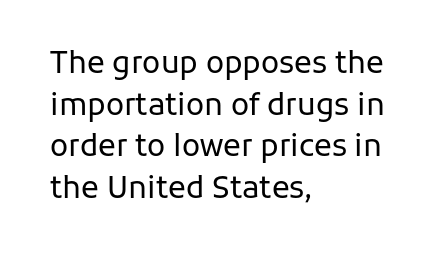
Q: Is the text bold? A: No.
Q: Is the text italic (slanted)? A: No, it is upright.
Q: Is the typeface a serif or a sans-serif typeface? A: Sans-serif.
Q: Is the text underlined? A: No.
Q: How is the paragraph aligned? A: Left-aligned.
Q: Is the spacing between letters normal or unusually wide? A: Normal.
Q: Is the spacing between lines tight, normal or loose? A: Normal.
Q: Width (condensed, normal, or wide)? A: Normal.
Q: Stroke contrast? A: Low.
Q: x-height? A: Medium.
Q: Monospaced? A: No.
